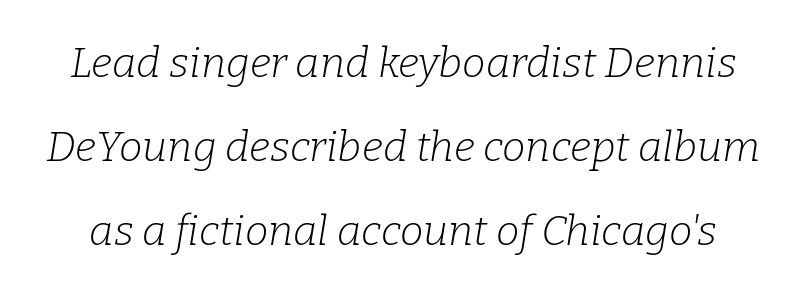
The image shows 42 px light serif type, italic (leaning right); set loose line spacing (2.0x), normal letter spacing, not underlined; low stroke contrast and a medium x-height.
